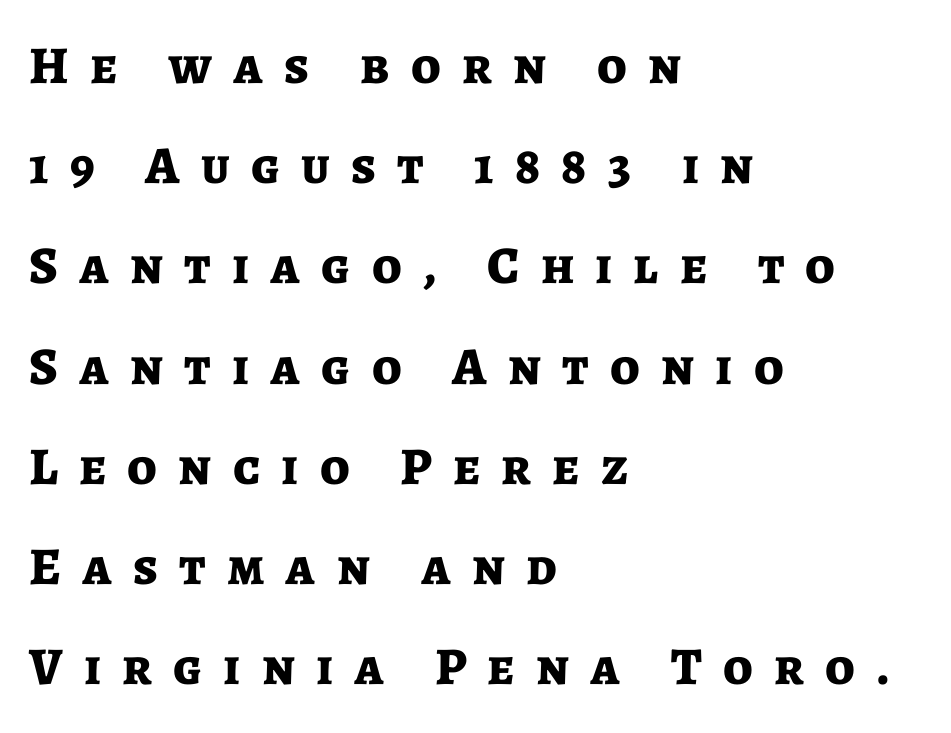
Q: Is the text bold? A: Yes.
Q: Is the text italic (slanted)? A: No, it is upright.
Q: Is the typeface a serif or a sans-serif typeface? A: Sans-serif.
Q: Is the text underlined? A: No.
Q: How is the paragraph aligned? A: Left-aligned.
Q: Is the spacing between letters normal or unusually wide? A: Unusually wide.
Q: Width (condensed, normal, or wide)? A: Normal.
Q: Stroke contrast? A: Low.
Q: x-height? A: Medium.
Q: Monospaced? A: No.
